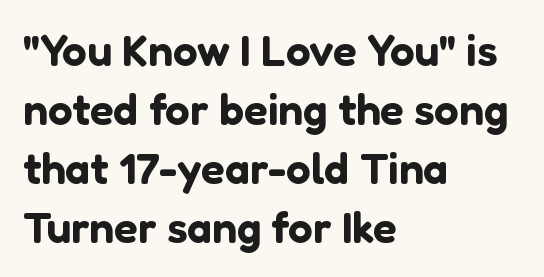
{"serif": "no", "italic": "no", "width": "normal", "stroke_contrast": "low", "x_height": "medium", "monospaced": "no", "underline": "no", "align": "left", "line_spacing": "normal", "line_spacing_ratio": 1.34, "letter_spacing": "normal", "letter_spacing_em": 0.0, "glyph_px": 44}
